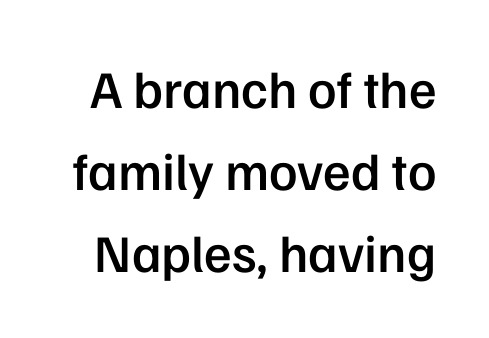
The image shows 53 px semibold sans-serif type, upright; set normal line spacing (1.55x), normal letter spacing, not underlined; low stroke contrast and a medium x-height.
